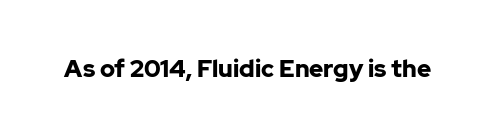
{"italic": "no", "bold": "yes", "underline": "no", "letter_spacing": "normal", "letter_spacing_em": 0.0, "glyph_px": 24}
